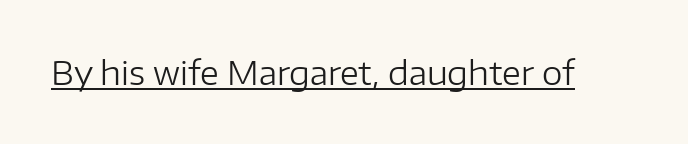
Unlike a traditional serif, this face leaves its strokes unadorned. Letters have the restrained weight of plain body copy at most. Students, note that the glyphs here touch the page at normal intervals. This is the regular roman posture of the typeface.
